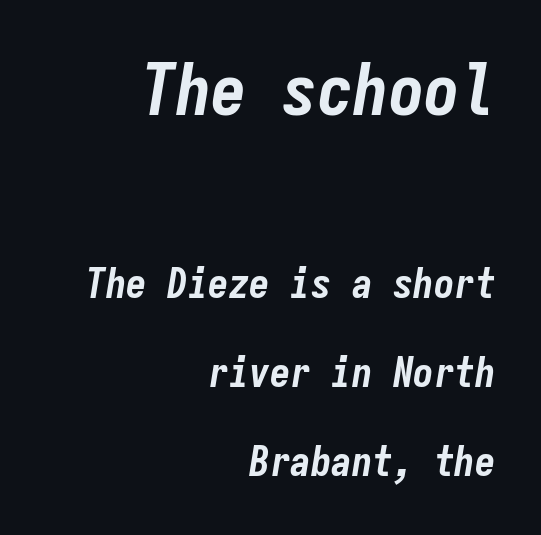
The image shows 71 px bold, condensed type, italic (leaning right), monospaced; set right-aligned, loose line spacing (2.18x), normal letter spacing, not underlined; the first (top) block is 1.73x larger; low stroke contrast and a medium x-height.
